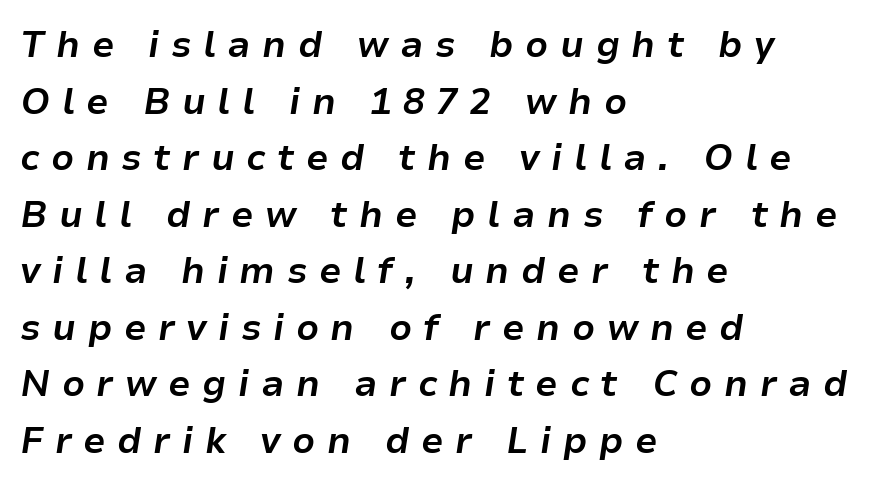
The image shows 36 px bold type, italic (leaning right); set left-aligned, normal line spacing (1.57x), unusually wide letter spacing (+0.32 em), not underlined; low stroke contrast and a medium x-height.
